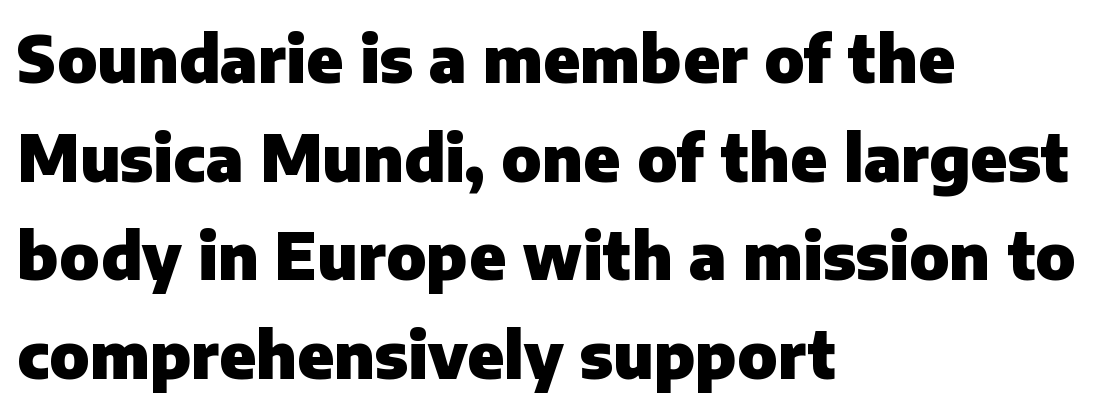
Compared with an ordinary text face, these strokes are far heavier — a full bold. You can tell it's not italic because the verticals are truly vertical. Tracking value appears to be zero — textbook default spacing. If you drew a ruler down the left edge, every line would touch it.
